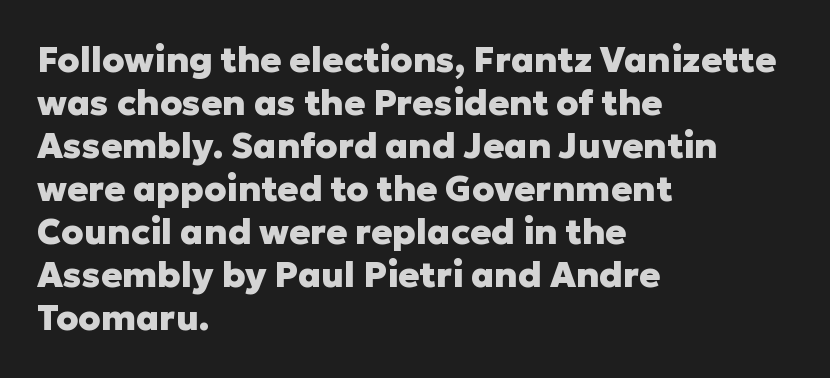
{"serif": "no", "italic": "no", "bold": "yes", "weight": "heavy", "width": "normal", "stroke_contrast": "low", "x_height": "medium", "monospaced": "no", "underline": "no", "align": "left", "line_spacing_ratio": 1.23, "letter_spacing": "normal", "letter_spacing_em": 0.0, "glyph_px": 35}
